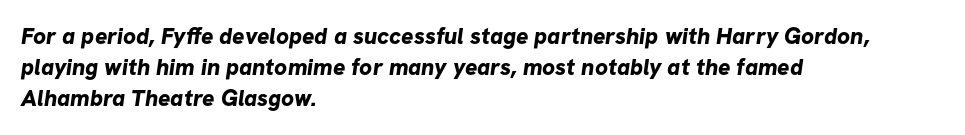
Q: Is the text bold? A: Yes.
Q: Is the text underlined? A: No.
Q: How is the paragraph aligned? A: Left-aligned.
Q: Is the spacing between letters normal or unusually wide? A: Normal.
Q: Is the spacing between lines tight, normal or loose? A: Normal.
